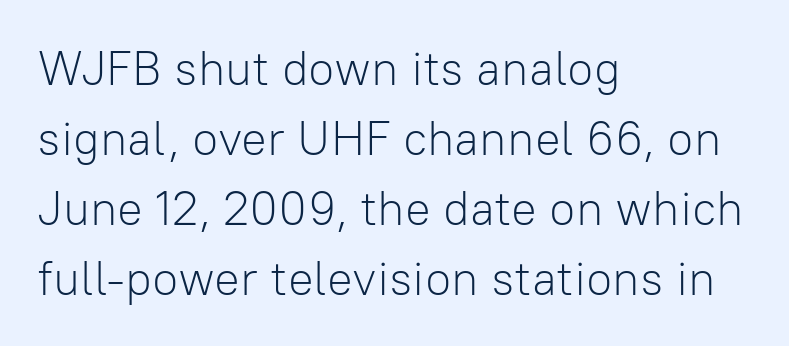
The image shows 48 px light sans-serif type, upright; set left-aligned, normal line spacing (1.46x), normal letter spacing, not underlined; low stroke contrast and a medium x-height.
